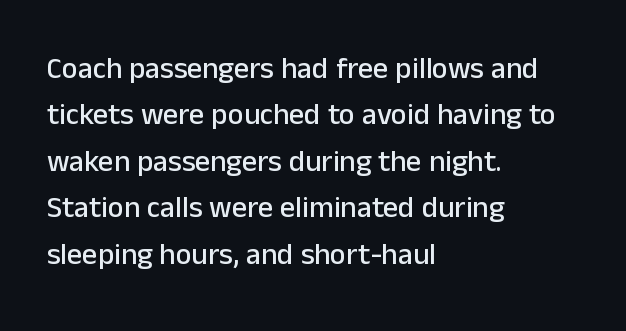
The words here are not underlined. The typography opts for an upright posture over an oblique one. What's the leading like? Ordinary, nothing unusual. A typesetter would call this proportional, since set widths differ per character.
